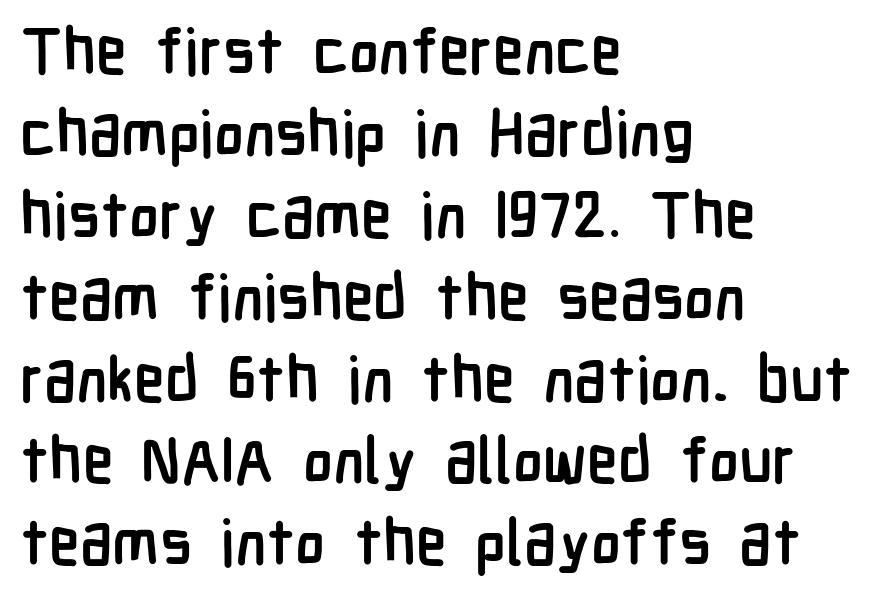
Q: Is the text bold? A: Yes.
Q: Is the text italic (slanted)? A: No, it is upright.
Q: Is the typeface a serif or a sans-serif typeface? A: Sans-serif.
Q: Is the text underlined? A: No.
Q: How is the paragraph aligned? A: Left-aligned.
Q: Is the spacing between letters normal or unusually wide? A: Normal.
Q: Is the spacing between lines tight, normal or loose? A: Normal.
Q: Width (condensed, normal, or wide)? A: Condensed.
Q: Stroke contrast? A: Low.
Q: x-height? A: Medium.
Q: Monospaced? A: No.
